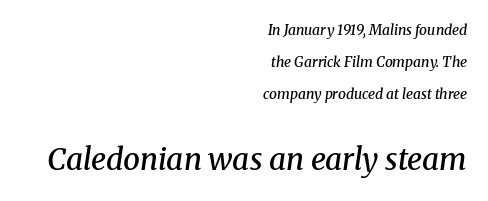
The image shows 30 px semibold serif type, italic (leaning right); set right-aligned, loose line spacing (2.27x), normal letter spacing, not underlined; the second (bottom) block is 2.14x larger; medium stroke contrast and a medium x-height.
